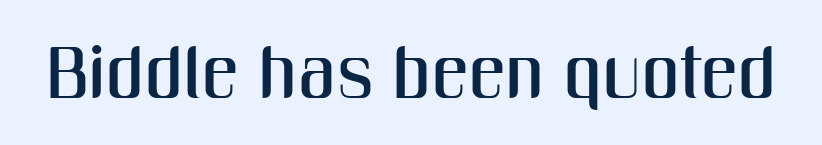
The image shows 74 px condensed sans-serif type, upright; set normal letter spacing, not underlined; medium stroke contrast and a medium x-height.
